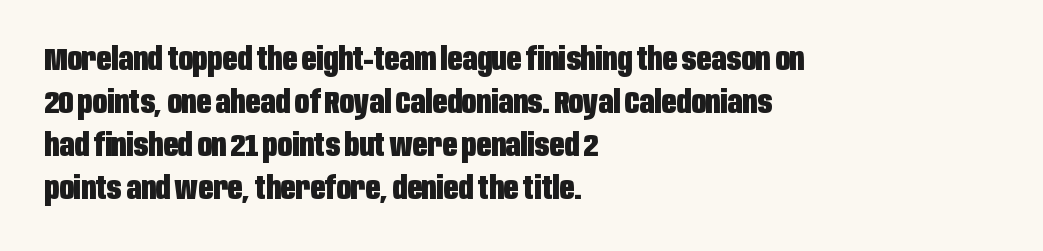
Q: Is the text bold? A: Yes.
Q: Is the text italic (slanted)? A: No, it is upright.
Q: Is the typeface a serif or a sans-serif typeface? A: Sans-serif.
Q: Is the text underlined? A: No.
Q: How is the paragraph aligned? A: Left-aligned.
Q: Is the spacing between letters normal or unusually wide? A: Normal.
Q: Is the spacing between lines tight, normal or loose? A: Normal.
Q: Width (condensed, normal, or wide)? A: Condensed.
Q: Stroke contrast? A: Low.
Q: x-height? A: Large.
Q: Monospaced? A: No.
